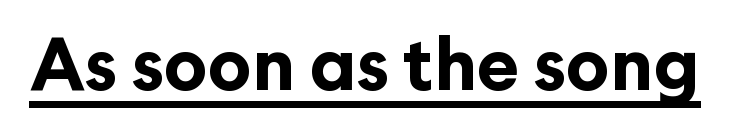
The image shows 71 px bold sans-serif type, upright; set normal letter spacing, underlined; low stroke contrast and a medium x-height.
